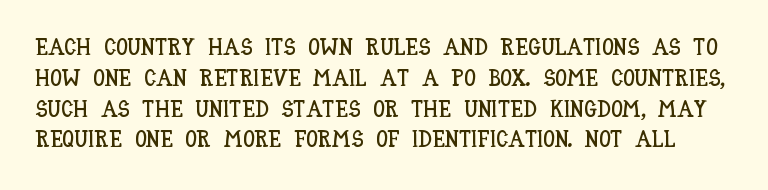
Q: Is the text italic (slanted)? A: No, it is upright.
Q: Is the text underlined? A: No.
Q: Is the spacing between letters normal or unusually wide? A: Normal.
Q: Is the spacing between lines tight, normal or loose? A: Normal.
